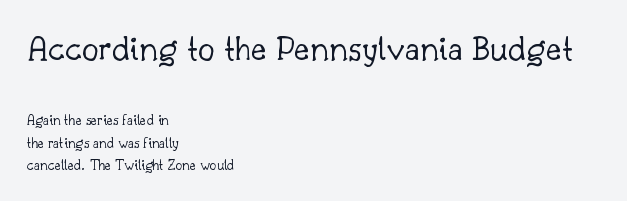
Q: Is the text bold? A: No.
Q: Is the text italic (slanted)? A: No, it is upright.
Q: Is the text underlined? A: No.
Q: How is the paragraph aligned? A: Left-aligned.
Q: Is the spacing between letters normal or unusually wide? A: Normal.
Q: Is the spacing between lines tight, normal or loose? A: Normal.
Q: Which block of text is set in a larger size, the first (top) or the second (bottom)? A: The first (top) one.
Q: Width (condensed, normal, or wide)? A: Normal.
Q: Stroke contrast? A: Low.
Q: x-height? A: Small.
Q: Monospaced? A: No.
